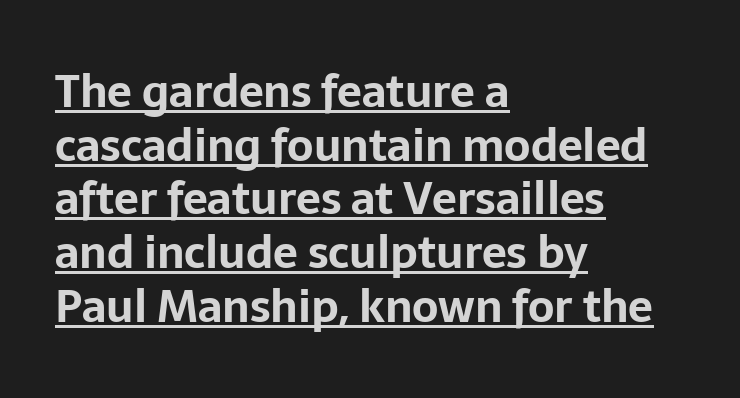
Does the lettering tilt? It doesn't — this is upright. Does extra space separate the letters? No, they use regular spacing. You could not count columns in this text — the font is proportionally spaced. The characters display no serif detailing; their extremities are plain. The characters look thick and weighty, a clear bold.
